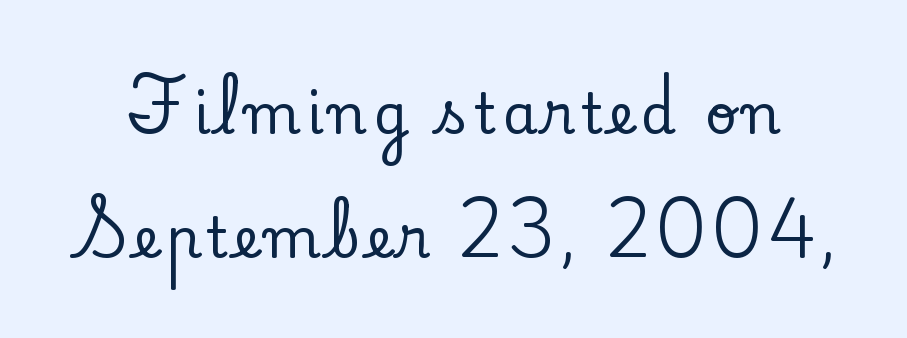
The image shows 56 px serif type, upright; set loose line spacing (2.22x), not underlined; low stroke contrast and a small x-height.
